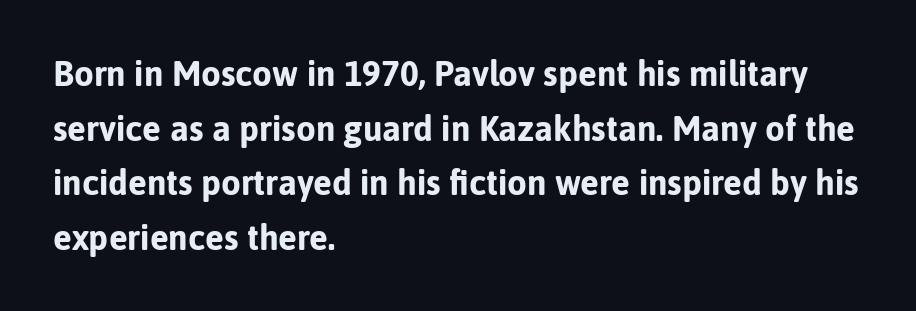
Q: Is the text bold? A: Yes.
Q: Is the text italic (slanted)? A: No, it is upright.
Q: Is the typeface a serif or a sans-serif typeface? A: Sans-serif.
Q: Is the text underlined? A: No.
Q: How is the paragraph aligned? A: Left-aligned.
Q: Is the spacing between letters normal or unusually wide? A: Normal.
Q: Is the spacing between lines tight, normal or loose? A: Normal.
Q: Width (condensed, normal, or wide)? A: Normal.
Q: Stroke contrast? A: Low.
Q: x-height? A: Medium.
Q: Monospaced? A: No.
